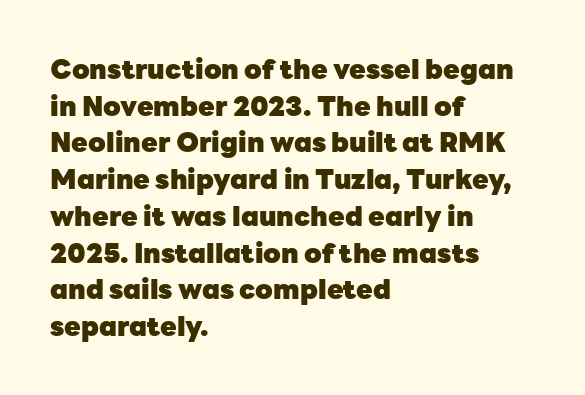
{"italic": "no", "bold": "yes", "underline": "no", "align": "left", "line_spacing": "normal", "line_spacing_ratio": 1.36, "letter_spacing": "normal", "letter_spacing_em": 0.0, "glyph_px": 27}
